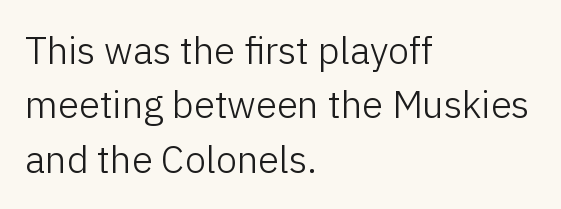
The image shows 38 px light sans-serif type, upright; set left-aligned, normal line spacing (1.43x), normal letter spacing, not underlined; low stroke contrast and a medium x-height.
